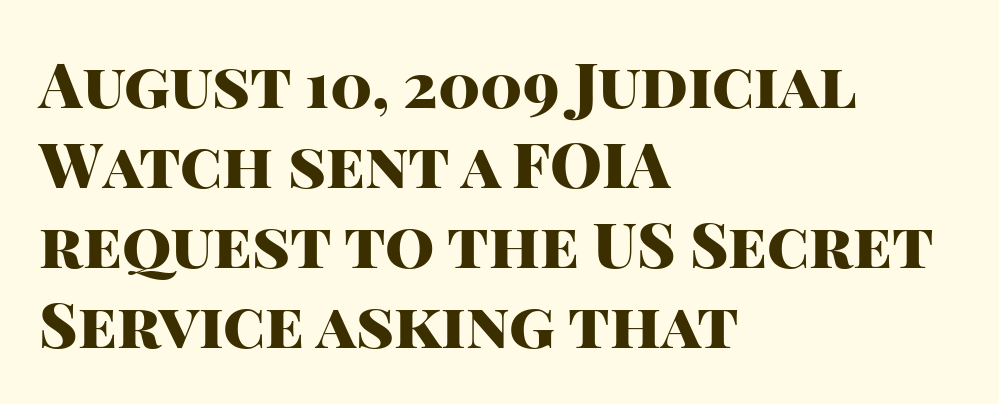
The image shows 63 px heavy sans-serif type, upright; set left-aligned, normal line spacing (1.27x), normal letter spacing, not underlined; high stroke contrast and a large x-height.
